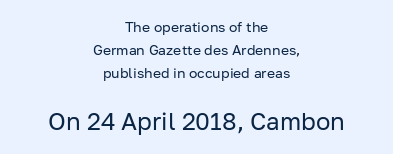
The image shows 24 px text type, upright; set centered, normal line spacing (1.63x), normal letter spacing, not underlined; the second (bottom) block is 1.71x larger.
